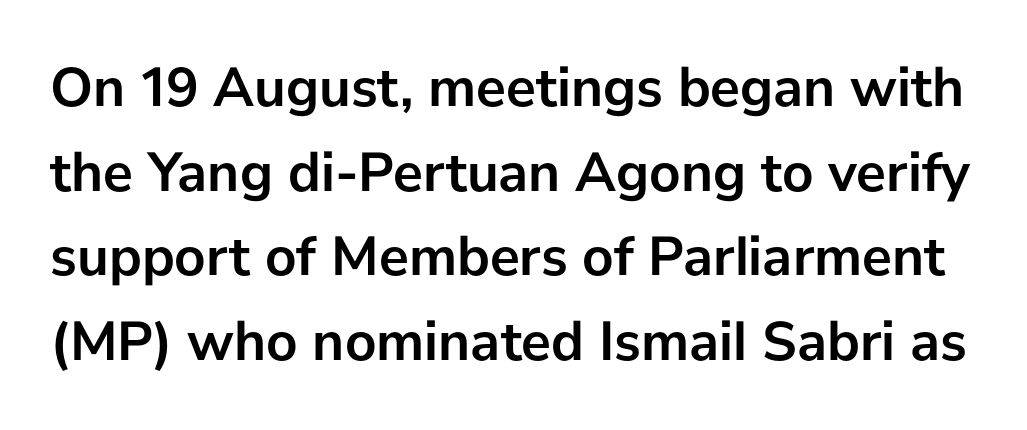
The image shows 56 px semibold sans-serif type, upright; set normal line spacing (1.51x), normal letter spacing, not underlined; low stroke contrast and a medium x-height.
